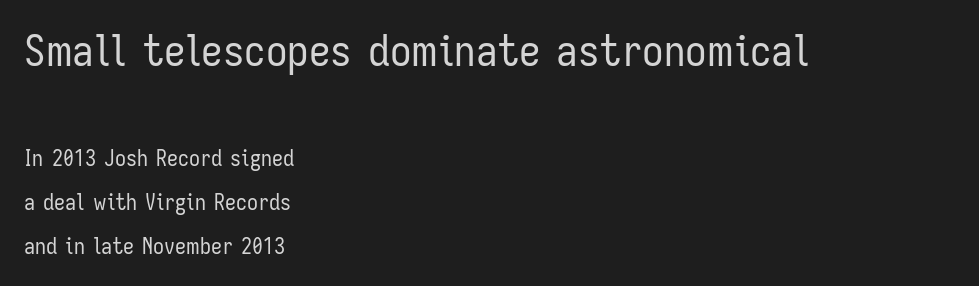
Large over small — that's the arrangement of the two blocks here. Do the characters align in a grid? No, the font is proportional. Ascenders rise straight up at ninety degrees. Horizontal alignment here is leftward, the default for most running prose. Observe the absence of serifs on each vertical stroke in this sample.
